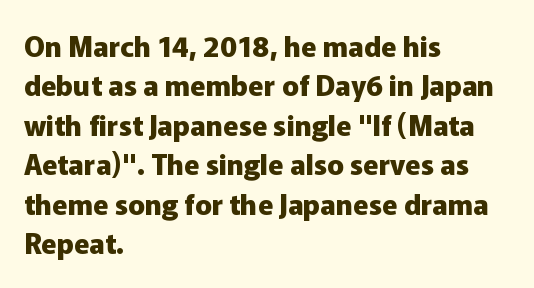
Q: Is the text bold? A: Yes.
Q: Is the text italic (slanted)? A: No, it is upright.
Q: Is the typeface a serif or a sans-serif typeface? A: Sans-serif.
Q: Is the text underlined? A: No.
Q: How is the paragraph aligned? A: Left-aligned.
Q: Is the spacing between letters normal or unusually wide? A: Normal.
Q: Is the spacing between lines tight, normal or loose? A: Normal.
Q: Width (condensed, normal, or wide)? A: Normal.
Q: Stroke contrast? A: Low.
Q: x-height? A: Medium.
Q: Monospaced? A: No.
